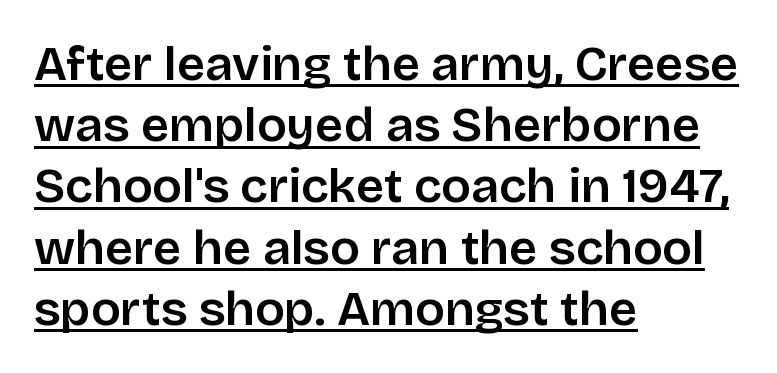
{"serif": "no", "italic": "no", "width": "normal", "stroke_contrast": "low", "x_height": "large", "monospaced": "no", "underline": "yes", "align": "left", "line_spacing": "normal", "line_spacing_ratio": 1.25, "letter_spacing": "normal", "letter_spacing_em": 0.0, "glyph_px": 49}
